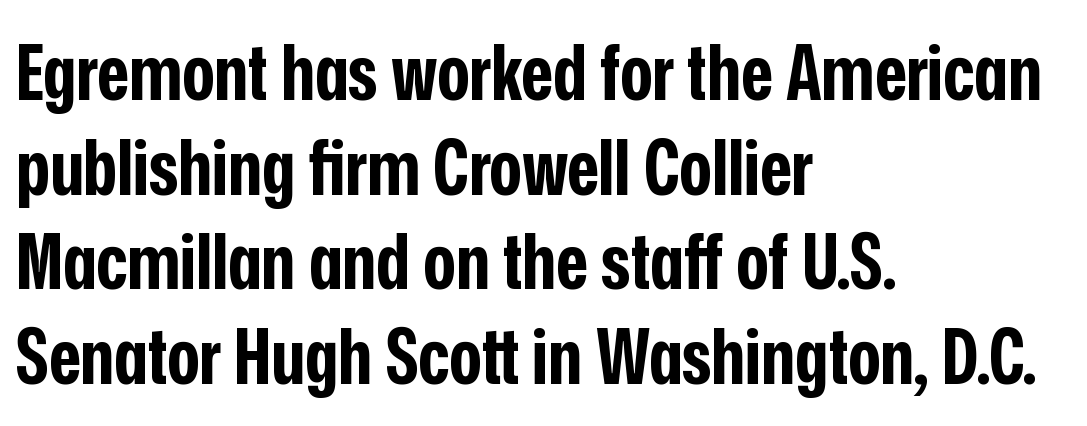
The image shows 77 px bold, condensed sans-serif type, upright; set left-aligned, line spacing 1.23x, normal letter spacing, not underlined; low stroke contrast and a medium x-height.
